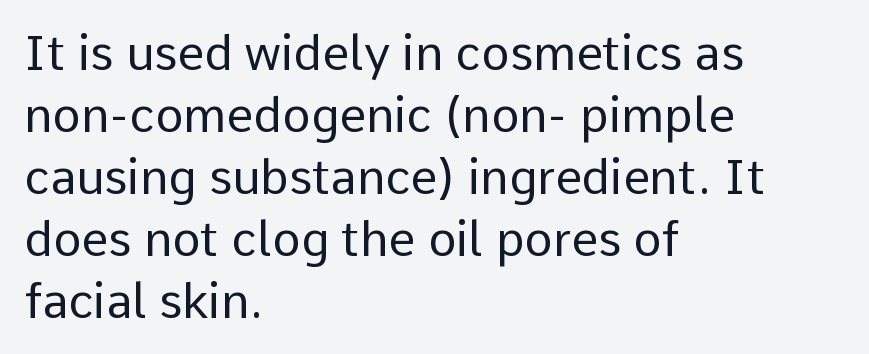
{"serif": "no", "italic": "no", "bold": "no", "weight": "regular", "width": "normal", "stroke_contrast": "low", "x_height": "medium", "monospaced": "no", "underline": "no", "align": "left", "line_spacing": "normal", "line_spacing_ratio": 1.29, "letter_spacing": "normal", "letter_spacing_em": 0.0, "glyph_px": 48}
